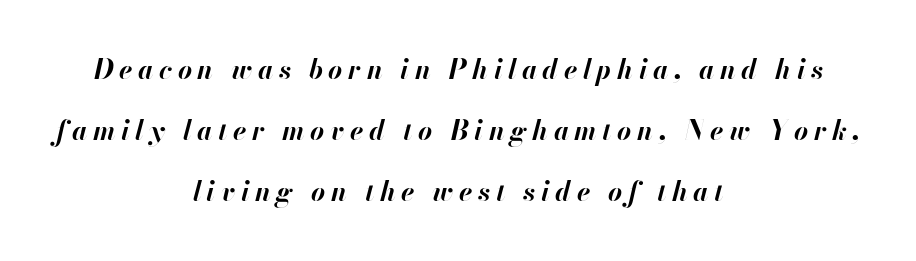
The image shows 27 px bold type, italic (leaning right); set centered, loose line spacing (2.26x), unusually wide letter spacing (+0.21 em), not underlined.
